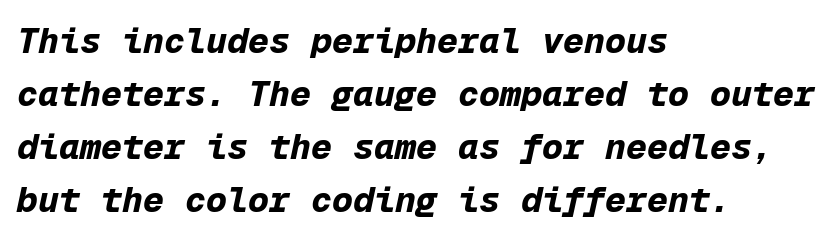
The image shows 35 px bold type, italic (leaning right), monospaced; set left-aligned, normal line spacing (1.51x), normal letter spacing, not underlined; low stroke contrast and a medium x-height.
